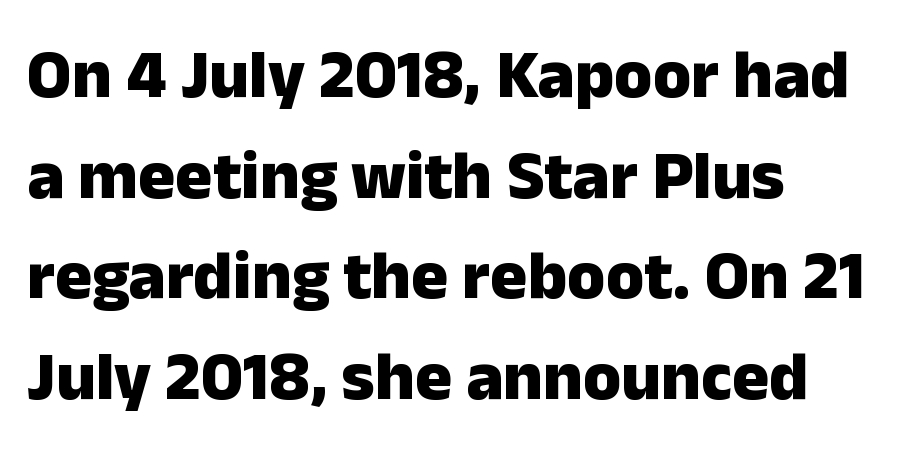
{"serif": "no", "italic": "no", "bold": "yes", "weight": "heavy", "width": "normal", "stroke_contrast": "low", "x_height": "medium", "monospaced": "no", "underline": "no", "align": "left", "line_spacing": "normal", "line_spacing_ratio": 1.46, "letter_spacing": "normal", "letter_spacing_em": 0.0, "glyph_px": 69}
